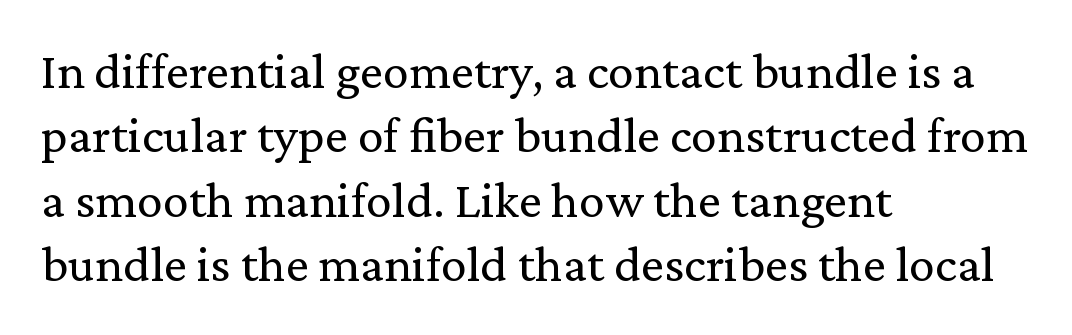
Q: Is the text bold? A: No.
Q: Is the text italic (slanted)? A: No, it is upright.
Q: Is the typeface a serif or a sans-serif typeface? A: Serif.
Q: Is the text underlined? A: No.
Q: How is the paragraph aligned? A: Left-aligned.
Q: Is the spacing between letters normal or unusually wide? A: Normal.
Q: Width (condensed, normal, or wide)? A: Normal.
Q: Stroke contrast? A: Low.
Q: x-height? A: Medium.
Q: Monospaced? A: No.
